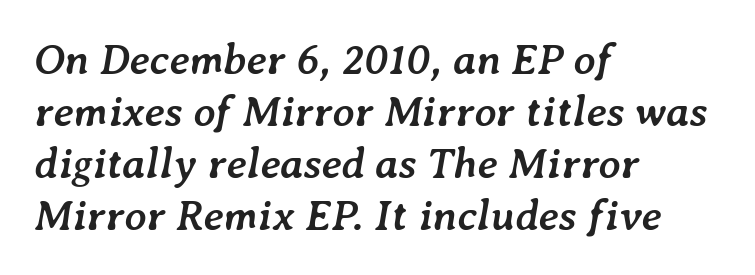
Q: Is the text bold? A: Yes.
Q: Is the text italic (slanted)? A: Yes, it leans right by about 7 degrees.
Q: Is the text underlined? A: No.
Q: How is the paragraph aligned? A: Left-aligned.
Q: Is the spacing between letters normal or unusually wide? A: Normal.
Q: Width (condensed, normal, or wide)? A: Normal.
Q: Stroke contrast? A: Low.
Q: x-height? A: Medium.
Q: Monospaced? A: No.
